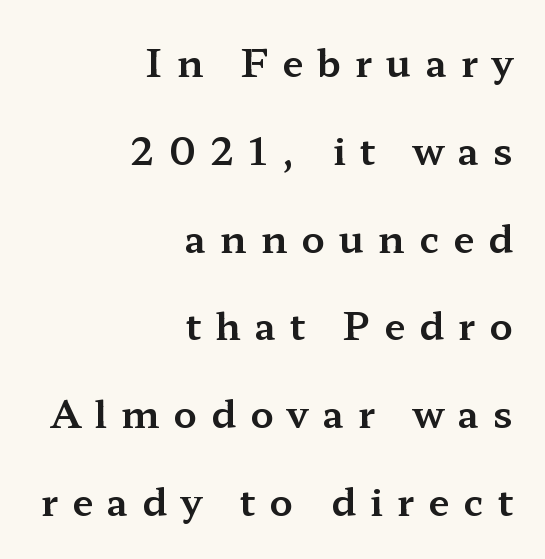
The image shows 38 px wide serif type, upright; set right-aligned, loose line spacing (2.31x), unusually wide letter spacing (+0.37 em), not underlined; medium stroke contrast and a medium x-height.
